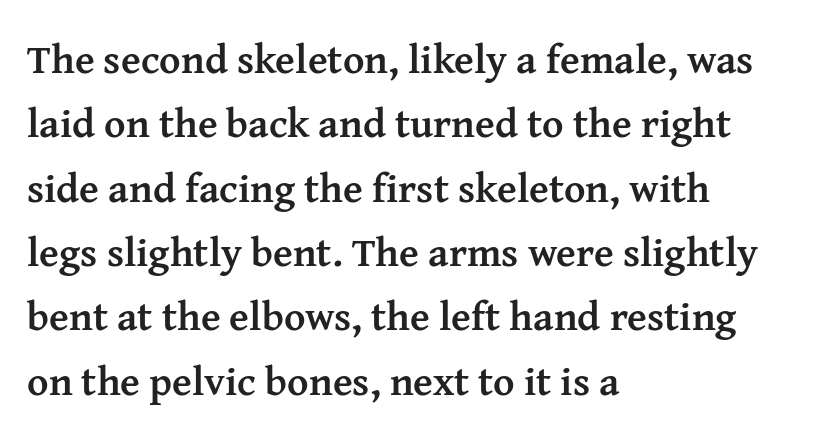
The rag falls on the right side of this text block. The gap between lines stays unmarked. If you measured baseline to baseline, you'd find a middling distance. Does the type have serifs? Yes, each stem ends in a small foot.
